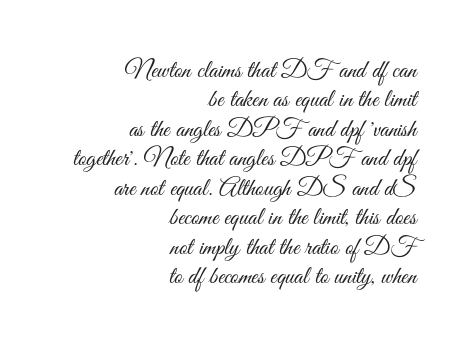
Has an underline been added? It has not. Spacing between characters is what you'd get straight out of the box. The strokes are not fattened; the text isn't bold. Leftover space on each line is placed entirely before the opening word.
